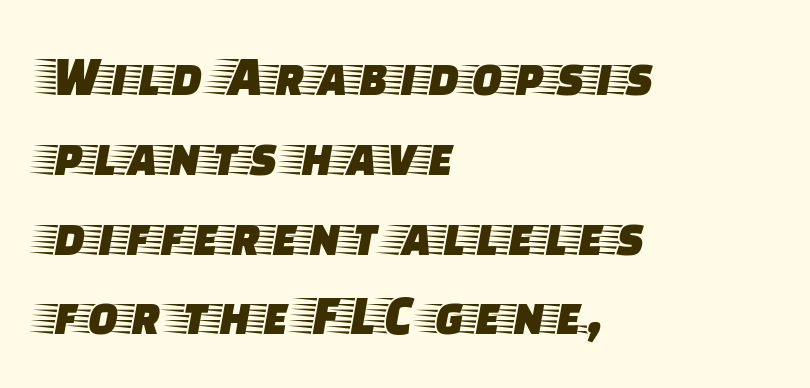
The image shows 57 px wide serif type; set left-aligned, normal line spacing (1.4x), normal letter spacing, not underlined; low stroke contrast and a large x-height.
